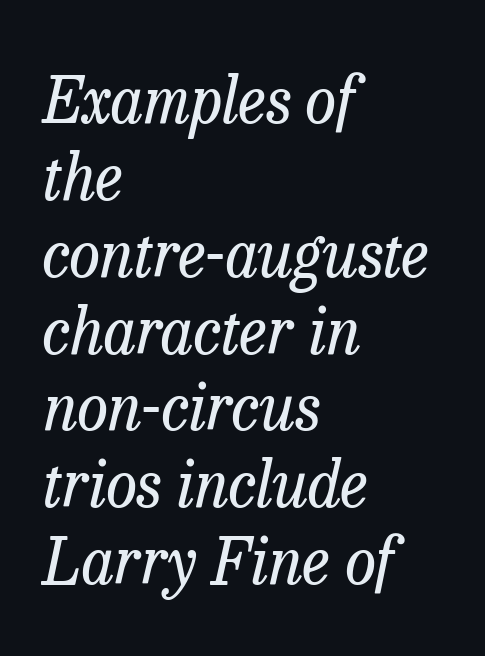
The image shows 63 px regular-weight serif type, italic (leaning right); set left-aligned, line spacing 1.22x, normal letter spacing, not underlined; low stroke contrast and a medium x-height.
